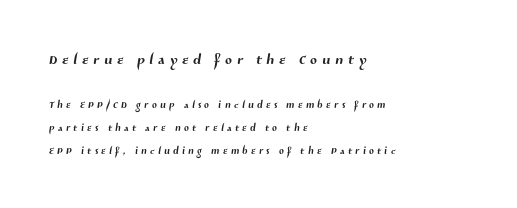
{"underline": "no", "align": "left", "line_spacing": "normal", "line_spacing_ratio": 1.64, "letter_spacing": "wide", "letter_spacing_em": 0.25, "larger_block": "first", "size_ratio": 1.43, "glyph_px": 20}
